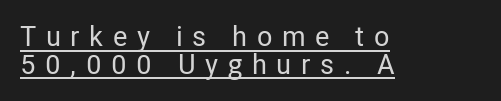
Compared with typical paragraphs, the rows here are closer together. Substantial extra tracking has been applied to these lines. Classification — sans serif. Alignment: flush left.
